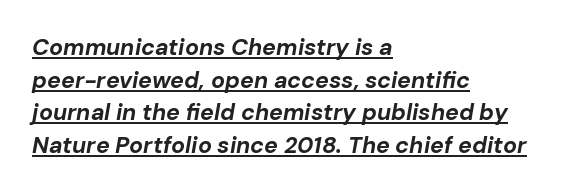
Emphasis is given by a line drawn under the lettering. The paragraph has a hard left edge and a soft right edge. Here the glyphs are tracked normally, forming tight word shapes. Observe the lean: these are italic letterforms.
